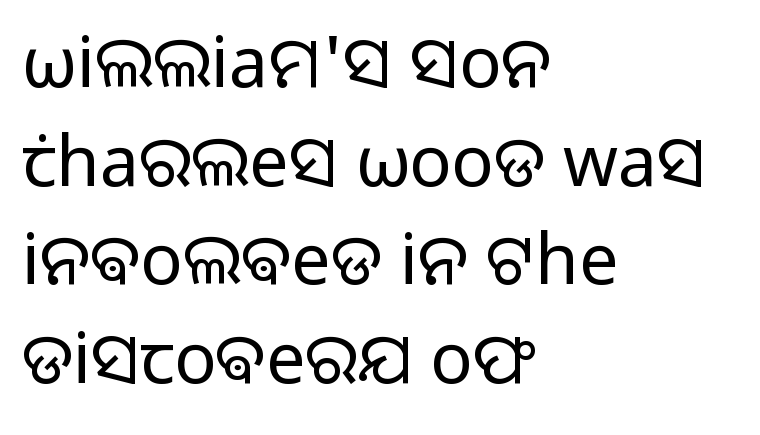
The image shows 70 px regular-weight sans-serif type, upright; set left-aligned, normal line spacing (1.41x), normal letter spacing, not underlined; low stroke contrast and a medium x-height.
